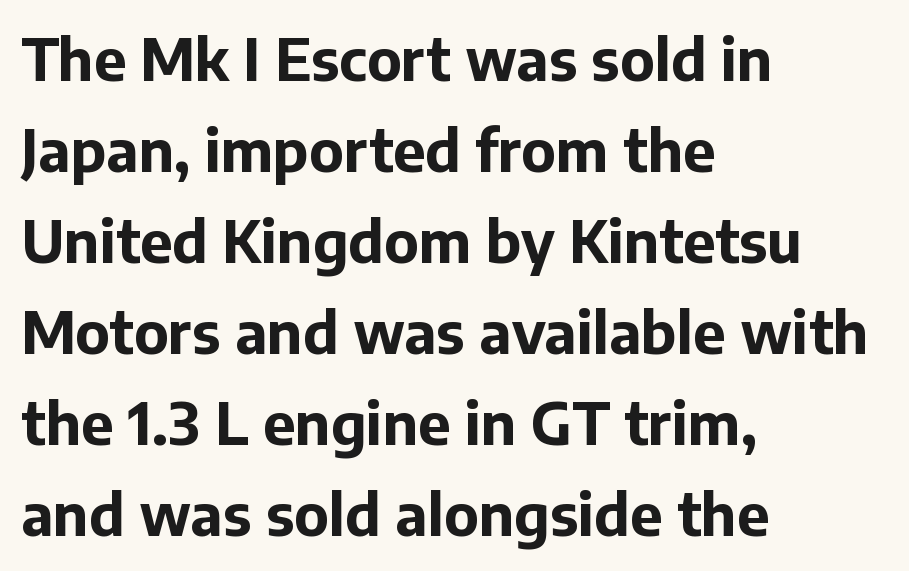
Baseline-to-baseline distance is the conventional proportion of letter height. Tall strokes in this sample are plumb rather than angled. The typeface chosen for these lines omits serifs. Standard letterfit; no display-style spreading of the glyphs. The face used here is proportionally spaced, like ordinary book or web type.
